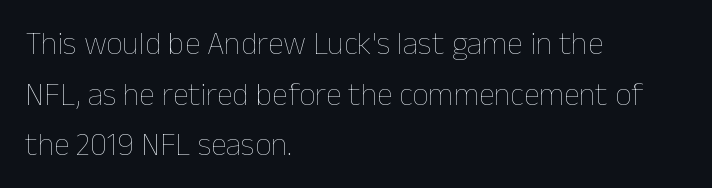
The image shows 32 px thin type, upright; set left-aligned, normal line spacing (1.58x), normal letter spacing, not underlined; low stroke contrast and a medium x-height.
